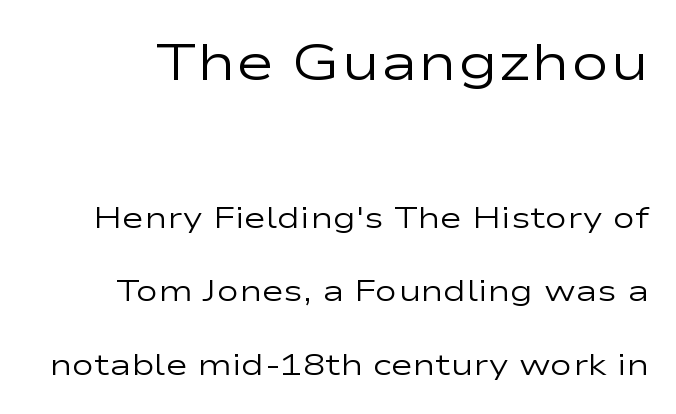
{"serif": "no", "italic": "no", "bold": "no", "weight": "regular", "width": "wide", "stroke_contrast": "low", "x_height": "medium", "monospaced": "no", "underline": "no", "line_spacing": "loose", "line_spacing_ratio": 2.46, "letter_spacing": "normal", "letter_spacing_em": 0.0, "larger_block": "first", "size_ratio": 1.73, "glyph_px": 52}
